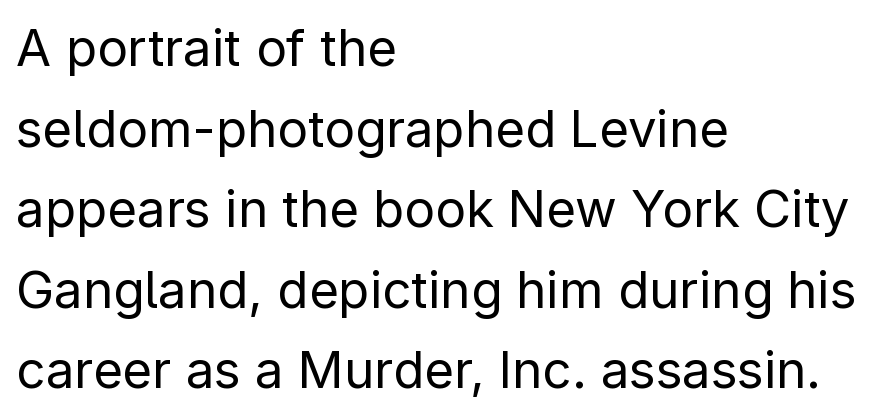
{"serif": "no", "italic": "no", "bold": "no", "weight": "regular", "width": "normal", "stroke_contrast": "low", "x_height": "medium", "monospaced": "no", "underline": "no", "align": "left", "line_spacing": "normal", "line_spacing_ratio": 1.58, "letter_spacing": "normal", "letter_spacing_em": 0.0, "glyph_px": 51}
